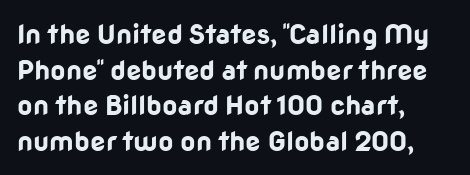
The image shows 27 px bold type, upright; set left-aligned, normal line spacing (1.32x), normal letter spacing, not underlined.
